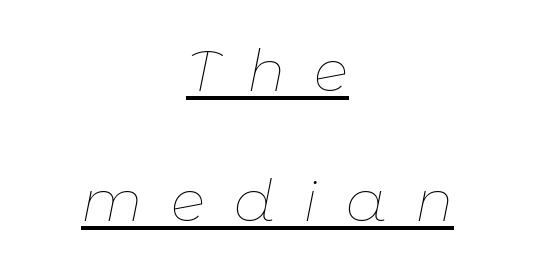
Q: Is the text bold? A: No.
Q: Is the text italic (slanted)? A: Yes, it leans right by about 11 degrees.
Q: Is the text underlined? A: Yes.
Q: How is the paragraph aligned? A: Centered.
Q: Is the spacing between letters normal or unusually wide? A: Unusually wide.
Q: Is the spacing between lines tight, normal or loose? A: Loose.
Q: Width (condensed, normal, or wide)? A: Normal.
Q: Stroke contrast? A: Low.
Q: x-height? A: Medium.
Q: Monospaced? A: No.
